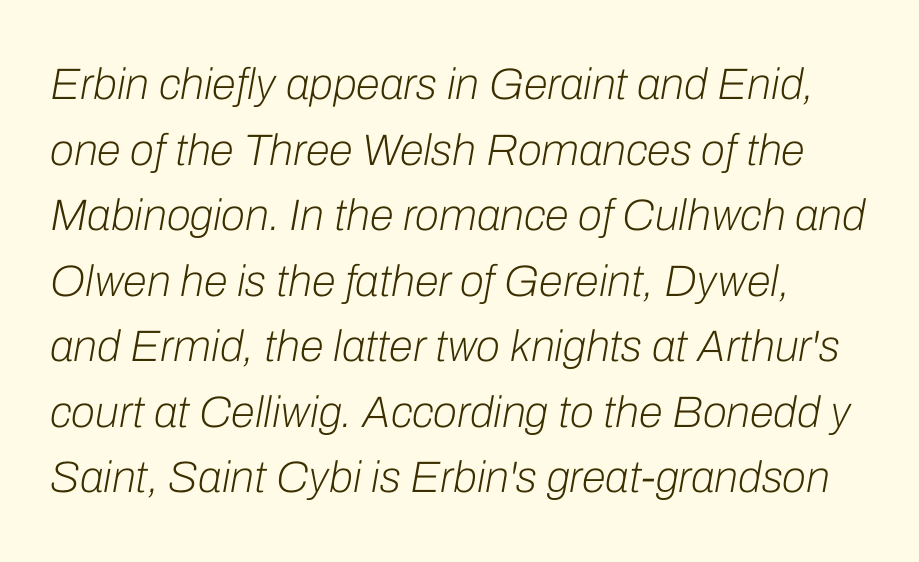
Q: Is the text bold? A: No.
Q: Is the text italic (slanted)? A: Yes, it leans right by about 10 degrees.
Q: Is the text underlined? A: No.
Q: Is the spacing between letters normal or unusually wide? A: Normal.
Q: Is the spacing between lines tight, normal or loose? A: Normal.
Q: Width (condensed, normal, or wide)? A: Normal.
Q: Stroke contrast? A: Low.
Q: x-height? A: Medium.
Q: Monospaced? A: No.
